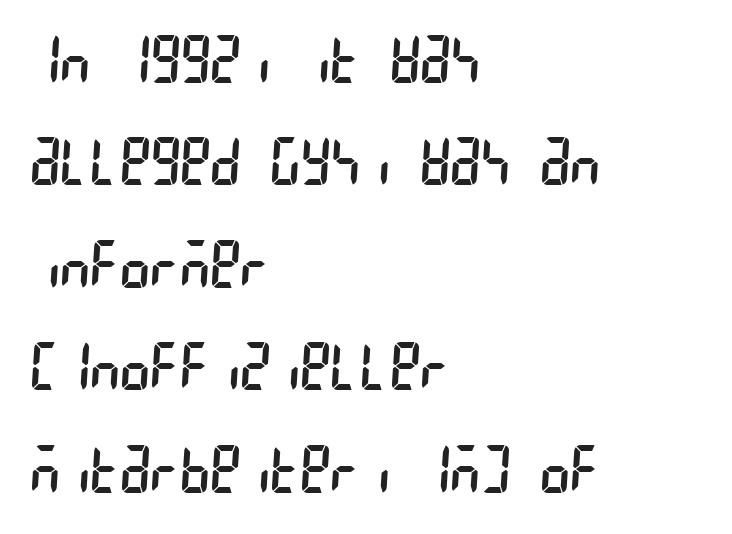
{"serif": "no", "bold": "no", "weight": "regular", "width": "condensed", "stroke_contrast": "low", "x_height": "large", "underline": "no", "align": "left", "line_spacing": "normal", "line_spacing_ratio": 1.6, "letter_spacing": "normal", "letter_spacing_em": 0.0, "glyph_px": 64}
